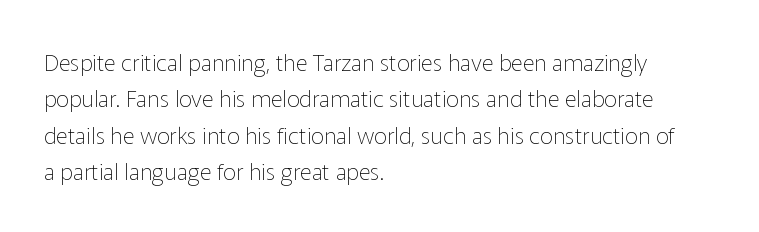
Compared with typical paragraphs, the rows here are spaced about the same. The letterforms sit at book weight or below. Ascenders rise straight up at ninety degrees. The lines are quadded left. Check the space under the baseline: it is left empty. Tracking value appears to be zero — textbook default spacing.
